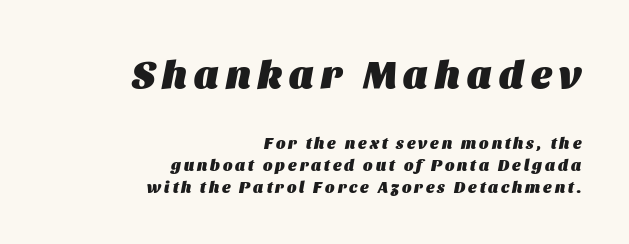
The image shows 39 px heavy type, italic (leaning right); set right-aligned, normal line spacing (1.36x), not underlined; the first (top) block is 2.44x larger; medium stroke contrast and a large x-height.
